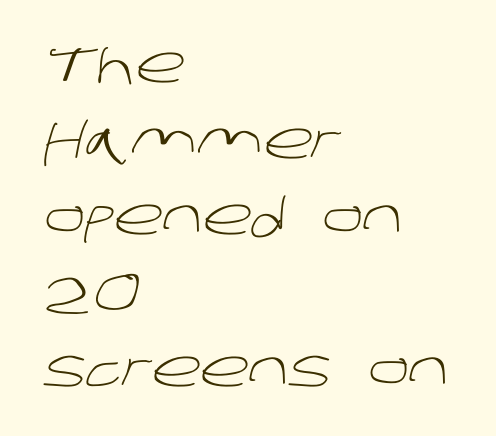
The image shows 51 px light sans-serif type; set left-aligned, normal line spacing (1.49x), normal letter spacing, not underlined; low stroke contrast and a large x-height.
